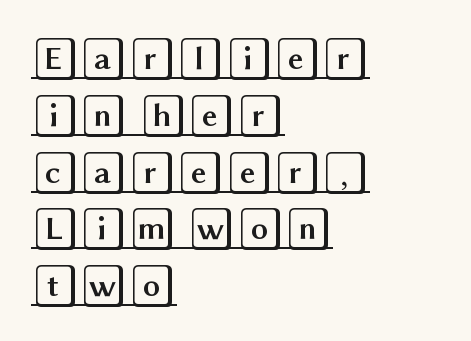
The image shows 44 px wide type, upright; set left-aligned, normal line spacing (1.29x), normal letter spacing, underlined; a large x-height.
